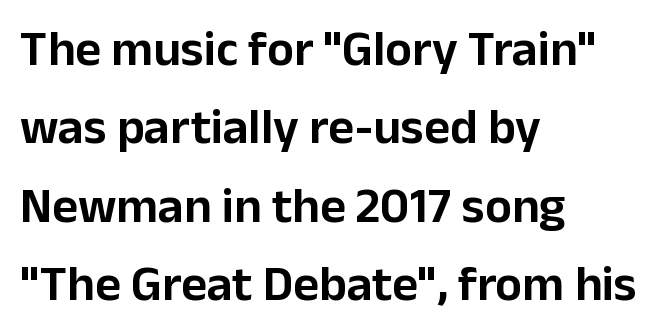
Q: Is the text italic (slanted)? A: No, it is upright.
Q: Is the typeface a serif or a sans-serif typeface? A: Sans-serif.
Q: Is the text underlined? A: No.
Q: How is the paragraph aligned? A: Left-aligned.
Q: Is the spacing between letters normal or unusually wide? A: Normal.
Q: Is the spacing between lines tight, normal or loose? A: Normal.
Q: Width (condensed, normal, or wide)? A: Normal.
Q: Stroke contrast? A: Low.
Q: x-height? A: Medium.
Q: Monospaced? A: No.
